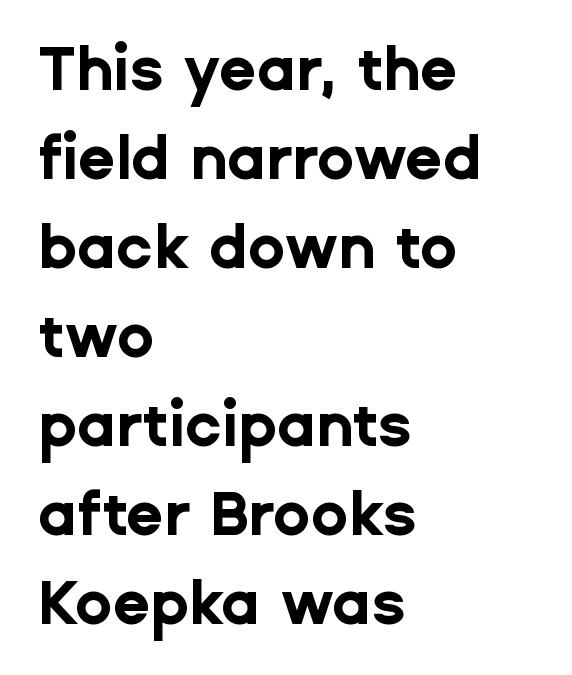
The typesetter chose a ragged-right arrangement here. Quick note: interline space is typical. Proportional: the letters do not fall into vertical columns. Underlining? Definitely not there.
